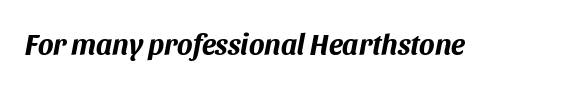
Each letter keeps its own natural width here, so spacing adapts to shape. What weight is shown? A full bold with thick strokes. Italic: yes, the glyphs are oblique. Does extra space separate the letters? No, they use regular spacing. Check under the words: just untouched page.
